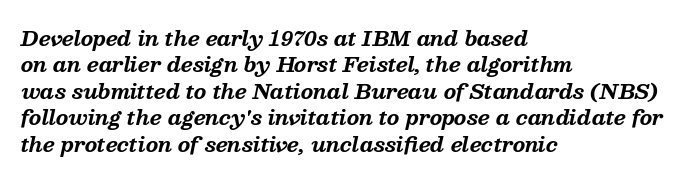
{"italic": "yes", "lean": "right", "slant_degrees": 13, "bold": "yes", "underline": "no", "align": "left", "line_spacing": "normal", "line_spacing_ratio": 1.32, "letter_spacing": "normal", "letter_spacing_em": 0.0, "glyph_px": 20}
